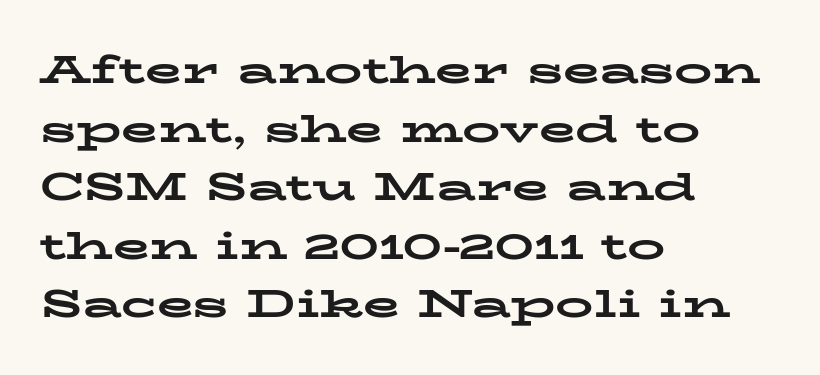
The image shows 38 px bold, wide serif type, upright; set left-aligned, normal line spacing (1.54x), normal letter spacing, not underlined; low stroke contrast and a medium x-height.
